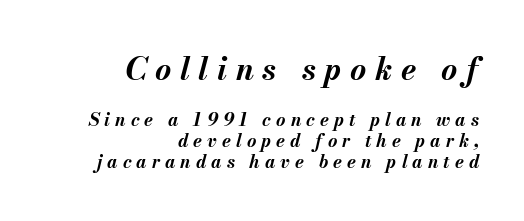
Q: Is the text bold? A: Yes.
Q: Is the text italic (slanted)? A: Yes, it leans right by about 13 degrees.
Q: Is the text underlined? A: No.
Q: How is the paragraph aligned? A: Right-aligned.
Q: Is the spacing between letters normal or unusually wide? A: Unusually wide.
Q: Is the spacing between lines tight, normal or loose? A: Tight.
Q: Which block of text is set in a larger size, the first (top) or the second (bottom)? A: The first (top) one.
Q: Width (condensed, normal, or wide)? A: Normal.
Q: Stroke contrast? A: Medium.
Q: x-height? A: Small.
Q: Monospaced? A: No.
